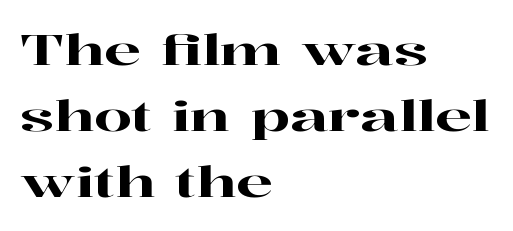
The image shows 43 px wide serif type, upright; set left-aligned, normal line spacing (1.54x), normal letter spacing, not underlined; high stroke contrast and a medium x-height.
